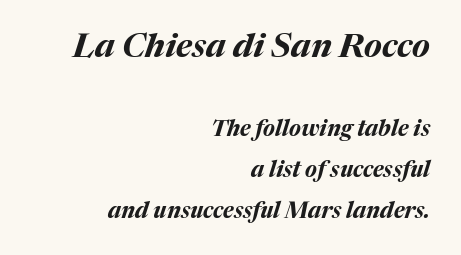
{"italic": "yes", "lean": "right", "slant_degrees": 17, "bold": "yes", "weight": "bold", "width": "normal", "stroke_contrast": "medium", "x_height": "medium", "monospaced": "no", "underline": "no", "align": "right", "line_spacing_ratio": 1.86, "letter_spacing": "normal", "letter_spacing_em": 0.0, "larger_block": "first", "size_ratio": 1.5, "glyph_px": 33}
